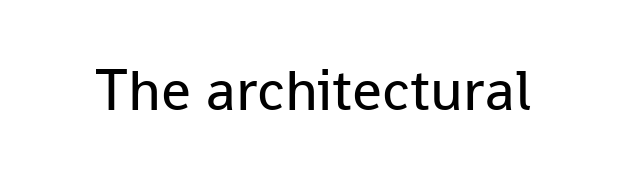
{"serif": "no", "italic": "no", "bold": "no", "weight": "regular", "width": "normal", "stroke_contrast": "low", "x_height": "medium", "monospaced": "no", "underline": "no", "letter_spacing": "normal", "letter_spacing_em": 0.0, "glyph_px": 59}
